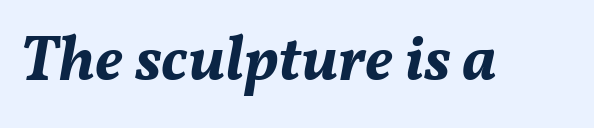
Q: Is the text bold? A: Yes.
Q: Is the text italic (slanted)? A: Yes, it leans right by about 11 degrees.
Q: Is the text underlined? A: No.
Q: Is the spacing between letters normal or unusually wide? A: Normal.
Q: Width (condensed, normal, or wide)? A: Normal.
Q: Stroke contrast? A: Medium.
Q: x-height? A: Medium.
Q: Monospaced? A: No.
